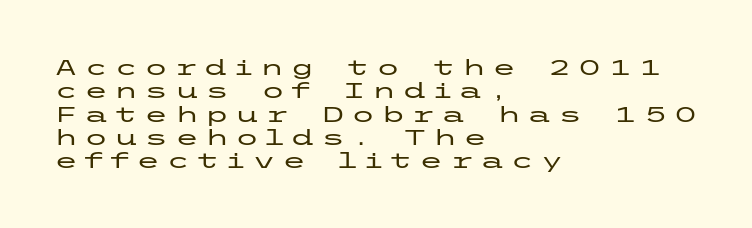
Q: Is the text italic (slanted)? A: No, it is upright.
Q: Is the text underlined? A: No.
Q: How is the paragraph aligned? A: Left-aligned.
Q: Is the spacing between letters normal or unusually wide? A: Unusually wide.
Q: Is the spacing between lines tight, normal or loose? A: Tight.
